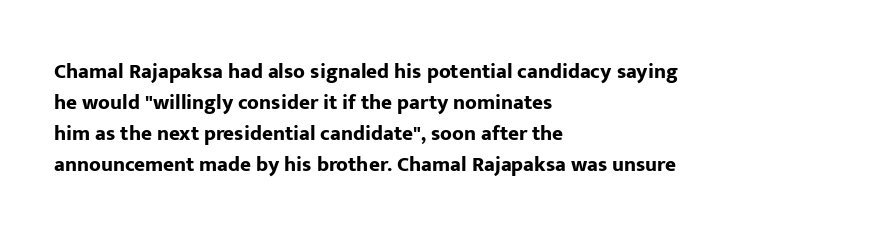
The image shows 21 px bold type, upright; set left-aligned, normal line spacing (1.47x), normal letter spacing, not underlined.
